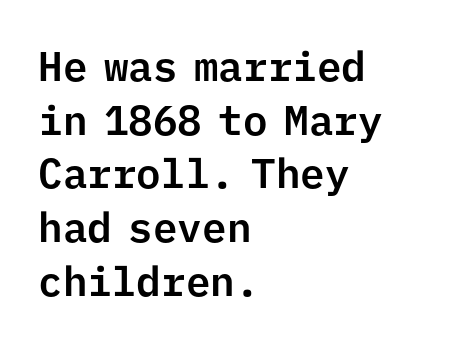
Q: Is the text italic (slanted)? A: No, it is upright.
Q: Is the typeface a serif or a sans-serif typeface? A: Sans-serif.
Q: Is the text underlined? A: No.
Q: How is the paragraph aligned? A: Left-aligned.
Q: Is the spacing between letters normal or unusually wide? A: Normal.
Q: Is the spacing between lines tight, normal or loose? A: Normal.
Q: Width (condensed, normal, or wide)? A: Normal.
Q: Stroke contrast? A: Low.
Q: x-height? A: Medium.
Q: Monospaced? A: Yes.
